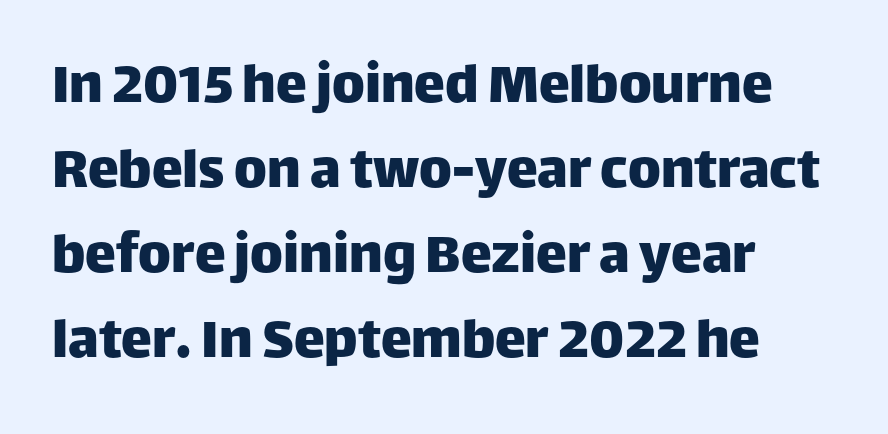
Q: Is the text italic (slanted)? A: No, it is upright.
Q: Is the typeface a serif or a sans-serif typeface? A: Sans-serif.
Q: Is the text underlined? A: No.
Q: How is the paragraph aligned? A: Left-aligned.
Q: Is the spacing between letters normal or unusually wide? A: Normal.
Q: Is the spacing between lines tight, normal or loose? A: Normal.
Q: Width (condensed, normal, or wide)? A: Normal.
Q: Stroke contrast? A: Low.
Q: x-height? A: Large.
Q: Monospaced? A: No.
